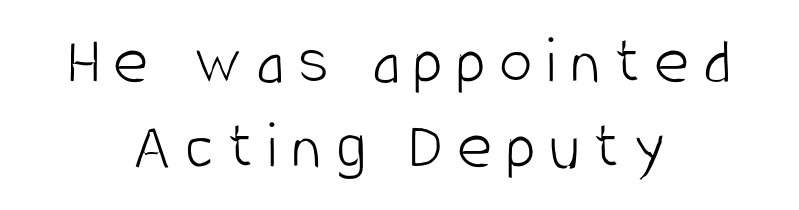
{"serif": "no", "italic": "no", "bold": "no", "weight": "light", "width": "condensed", "stroke_contrast": "low", "x_height": "large", "monospaced": "no", "underline": "no", "align": "center", "line_spacing": "normal", "line_spacing_ratio": 1.25, "letter_spacing": "wide", "letter_spacing_em": 0.2, "glyph_px": 68}
